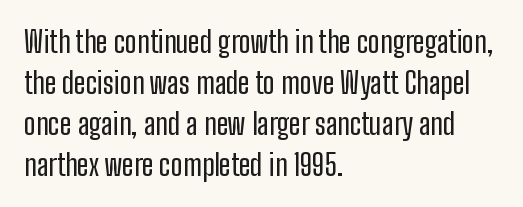
The image shows 29 px condensed sans-serif type, upright; set left-aligned, normal line spacing (1.41x), normal letter spacing, not underlined; low stroke contrast and a medium x-height.
